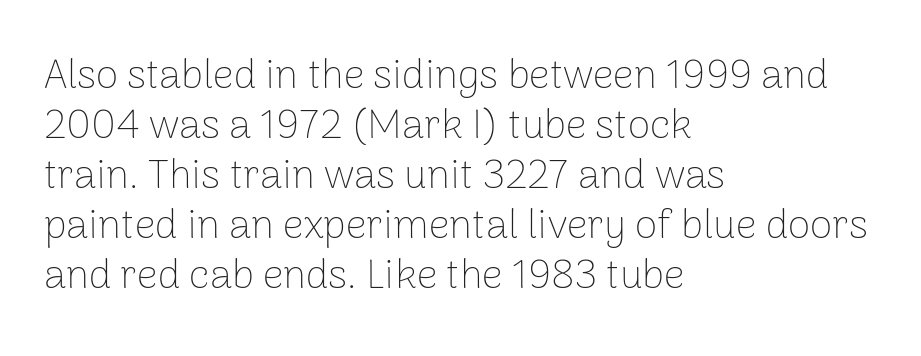
{"serif": "no", "italic": "no", "bold": "no", "weight": "thin", "width": "normal", "stroke_contrast": "low", "x_height": "medium", "monospaced": "no", "underline": "no", "align": "left", "line_spacing_ratio": 1.22, "letter_spacing": "normal", "letter_spacing_em": 0.0, "glyph_px": 41}
